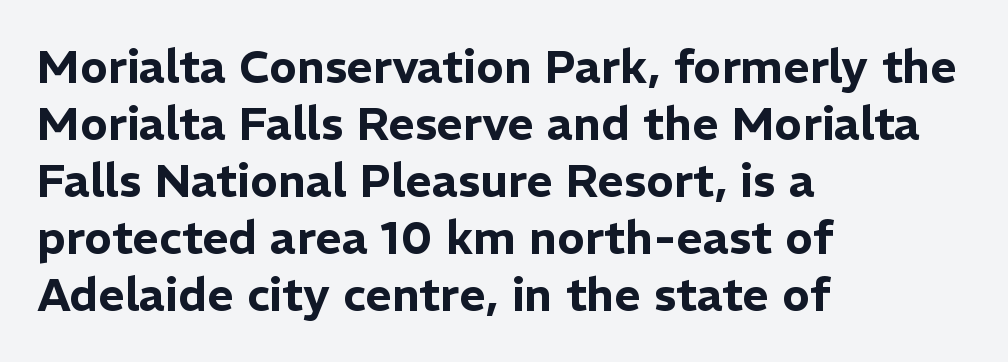
Q: Is the text italic (slanted)? A: No, it is upright.
Q: Is the typeface a serif or a sans-serif typeface? A: Sans-serif.
Q: Is the text underlined? A: No.
Q: How is the paragraph aligned? A: Left-aligned.
Q: Is the spacing between letters normal or unusually wide? A: Normal.
Q: Width (condensed, normal, or wide)? A: Normal.
Q: Stroke contrast? A: Low.
Q: x-height? A: Medium.
Q: Monospaced? A: No.
